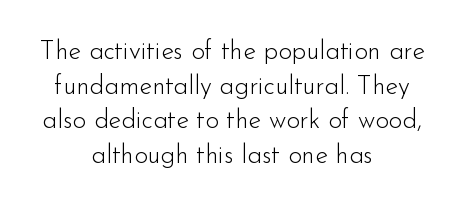
Q: Is the text bold? A: No.
Q: Is the text italic (slanted)? A: No, it is upright.
Q: Is the text underlined? A: No.
Q: How is the paragraph aligned? A: Centered.
Q: Is the spacing between letters normal or unusually wide? A: Normal.
Q: Is the spacing between lines tight, normal or loose? A: Normal.
